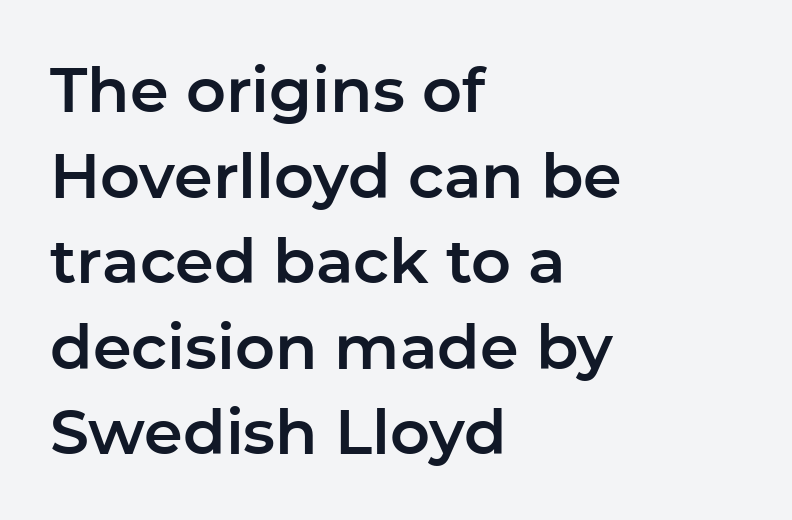
{"serif": "no", "italic": "no", "width": "normal", "stroke_contrast": "low", "x_height": "medium", "monospaced": "no", "underline": "no", "align": "left", "line_spacing": "normal", "line_spacing_ratio": 1.38, "letter_spacing": "normal", "letter_spacing_em": 0.0, "glyph_px": 62}
